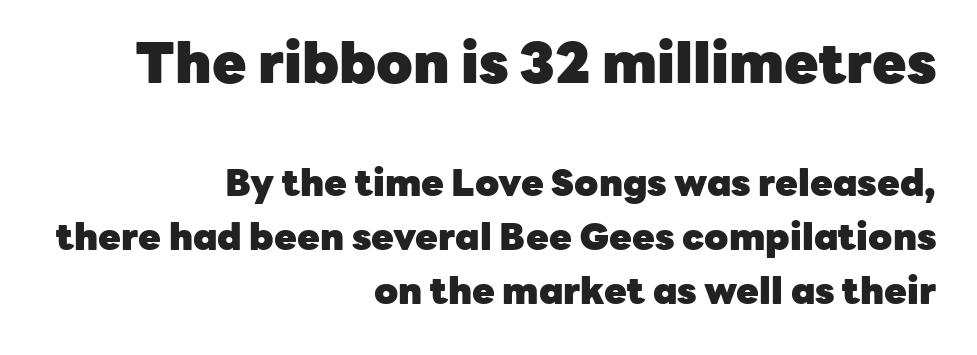
{"serif": "no", "italic": "no", "bold": "yes", "weight": "heavy", "width": "normal", "stroke_contrast": "low", "x_height": "medium", "monospaced": "no", "underline": "no", "align": "right", "line_spacing": "normal", "line_spacing_ratio": 1.46, "letter_spacing": "normal", "letter_spacing_em": 0.0, "larger_block": "first", "size_ratio": 1.51, "glyph_px": 56}
